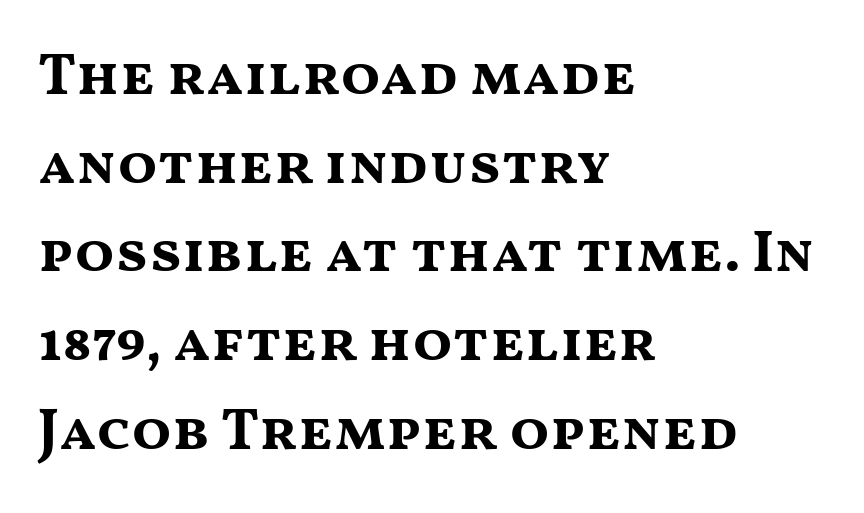
Q: Is the text bold? A: Yes.
Q: Is the text italic (slanted)? A: No, it is upright.
Q: Is the typeface a serif or a sans-serif typeface? A: Sans-serif.
Q: Is the text underlined? A: No.
Q: How is the paragraph aligned? A: Left-aligned.
Q: Is the spacing between letters normal or unusually wide? A: Normal.
Q: Is the spacing between lines tight, normal or loose? A: Normal.
Q: Width (condensed, normal, or wide)? A: Wide.
Q: Stroke contrast? A: Medium.
Q: x-height? A: Medium.
Q: Monospaced? A: No.
